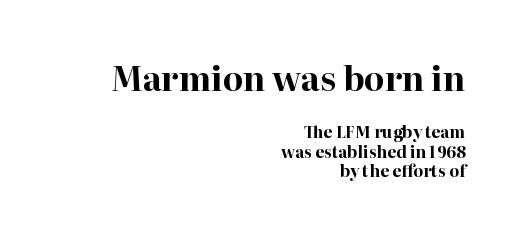
The image shows 33 px bold serif type, upright; set right-aligned, line spacing 1.23x, normal letter spacing, not underlined; the first (top) block is 2.06x larger; high stroke contrast and a medium x-height.
